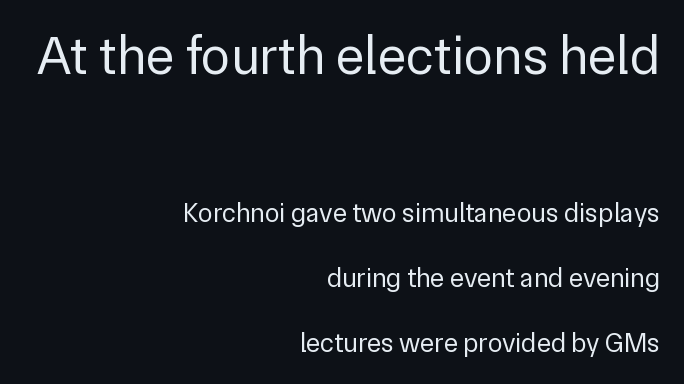
The image shows 54 px regular-weight sans-serif type, upright; set right-aligned, loose line spacing (2.41x), normal letter spacing, not underlined; the first (top) block is 2.0x larger; low stroke contrast and a medium x-height.
